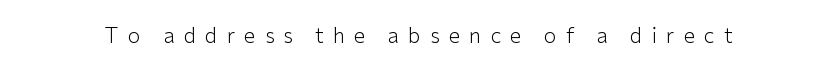
The image shows 21 px text type, upright; set unusually wide letter spacing (+0.43 em), not underlined.
